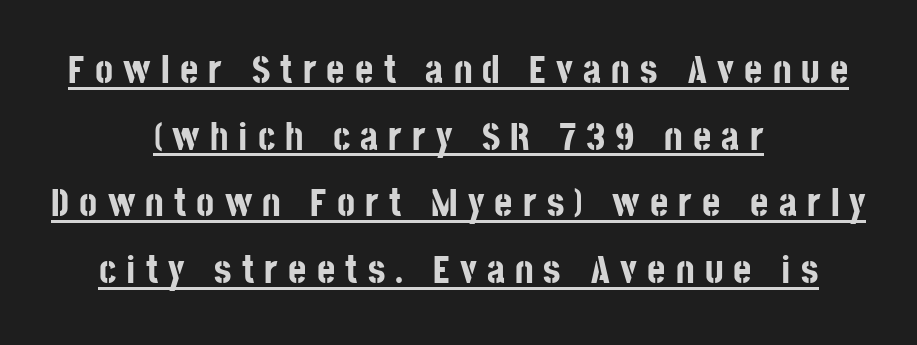
{"serif": "no", "italic": "no", "bold": "yes", "weight": "bold", "width": "condensed", "stroke_contrast": "low", "x_height": "large", "monospaced": "no", "underline": "yes", "align": "center", "line_spacing_ratio": 1.71, "letter_spacing": "wide", "letter_spacing_em": 0.26, "glyph_px": 39}
